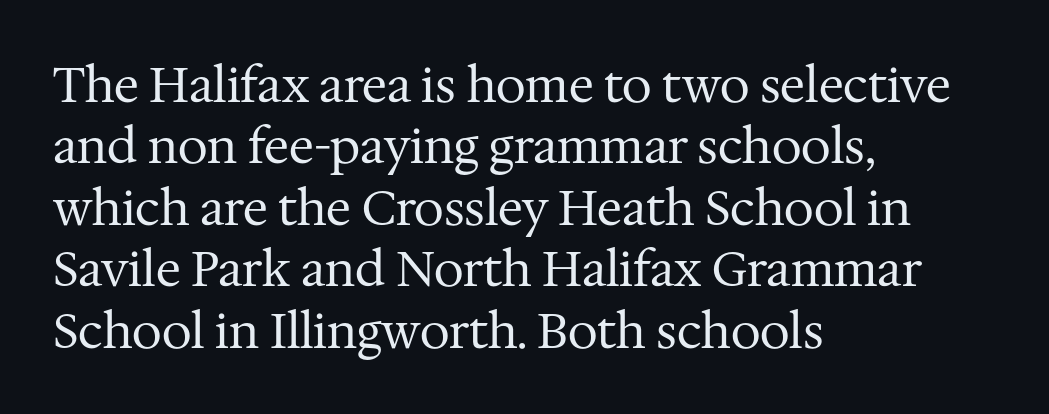
The image shows 48 px regular-weight serif type, upright; set left-aligned, normal line spacing (1.28x), normal letter spacing, not underlined; medium stroke contrast and a medium x-height.
